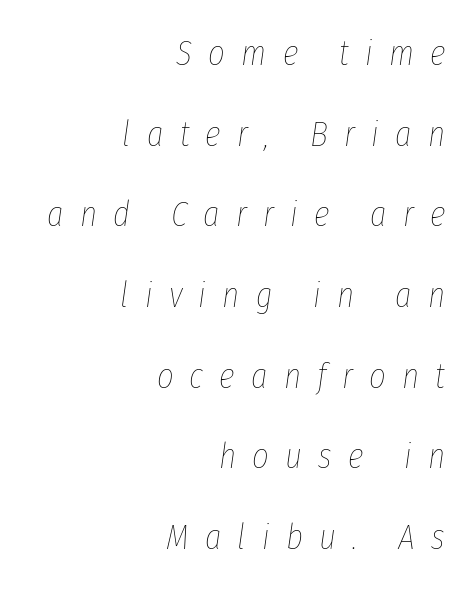
The image shows 36 px thin, condensed type, italic (leaning right); set right-aligned, loose line spacing (2.24x), unusually wide letter spacing (+0.45 em), not underlined; low stroke contrast and a medium x-height.
